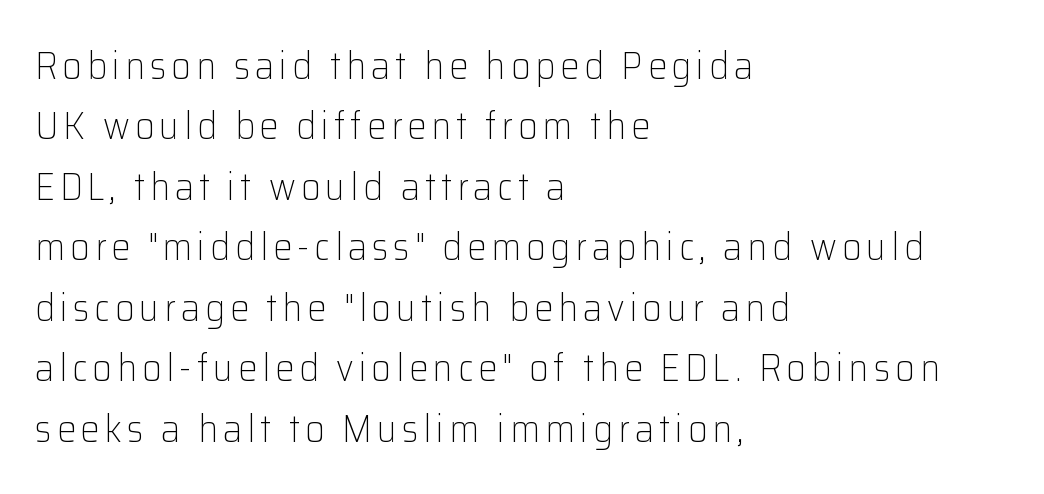
Q: Is the text bold? A: No.
Q: Is the text italic (slanted)? A: No, it is upright.
Q: Is the typeface a serif or a sans-serif typeface? A: Sans-serif.
Q: Is the text underlined? A: No.
Q: How is the paragraph aligned? A: Left-aligned.
Q: Is the spacing between lines tight, normal or loose? A: Normal.
Q: Width (condensed, normal, or wide)? A: Normal.
Q: Stroke contrast? A: Low.
Q: x-height? A: Medium.
Q: Monospaced? A: No.
